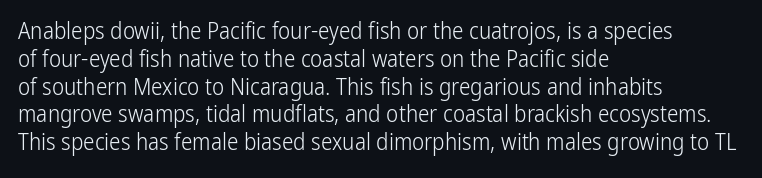
The image shows 23 px text type, upright; set left-aligned, line spacing 1.21x, normal letter spacing, not underlined.
